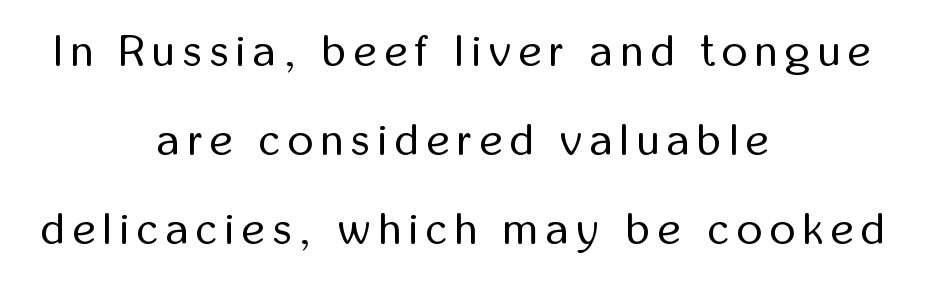
Q: Is the text bold? A: No.
Q: Is the text italic (slanted)? A: No, it is upright.
Q: Is the typeface a serif or a sans-serif typeface? A: Sans-serif.
Q: Is the text underlined? A: No.
Q: How is the paragraph aligned? A: Centered.
Q: Is the spacing between lines tight, normal or loose? A: Loose.
Q: Width (condensed, normal, or wide)? A: Condensed.
Q: Stroke contrast? A: Low.
Q: x-height? A: Medium.
Q: Monospaced? A: No.
